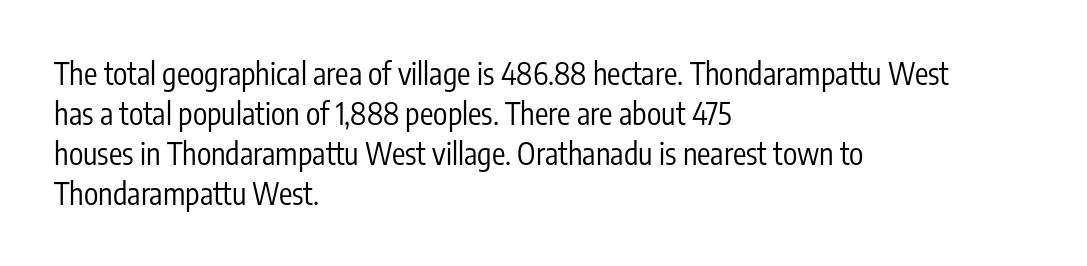
{"serif": "no", "italic": "no", "bold": "no", "weight": "regular", "width": "condensed", "stroke_contrast": "low", "x_height": "medium", "monospaced": "no", "underline": "no", "align": "left", "line_spacing": "normal", "line_spacing_ratio": 1.33, "letter_spacing": "normal", "letter_spacing_em": 0.0, "glyph_px": 30}
